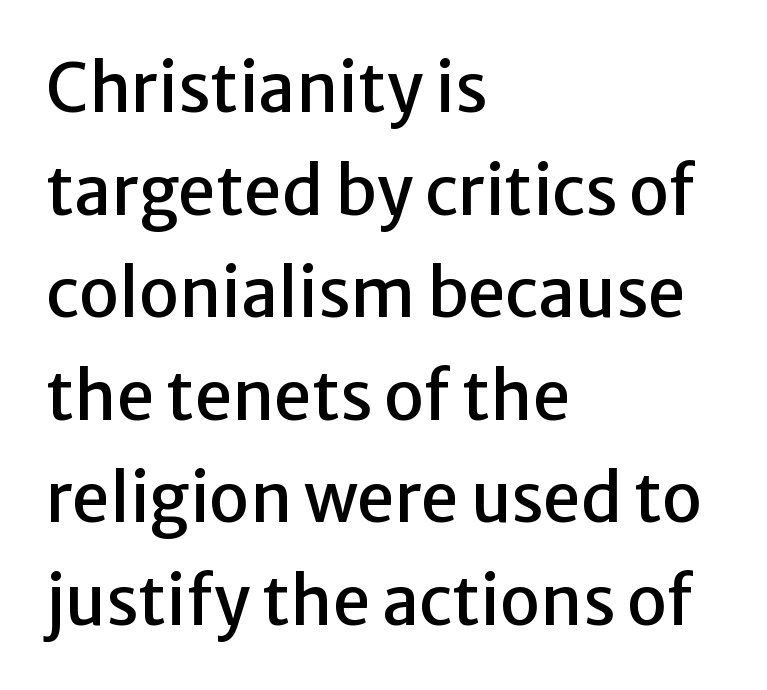
Q: Is the text italic (slanted)? A: No, it is upright.
Q: Is the typeface a serif or a sans-serif typeface? A: Sans-serif.
Q: Is the text underlined? A: No.
Q: How is the paragraph aligned? A: Left-aligned.
Q: Is the spacing between letters normal or unusually wide? A: Normal.
Q: Is the spacing between lines tight, normal or loose? A: Normal.
Q: Width (condensed, normal, or wide)? A: Normal.
Q: Stroke contrast? A: Low.
Q: x-height? A: Medium.
Q: Monospaced? A: No.
